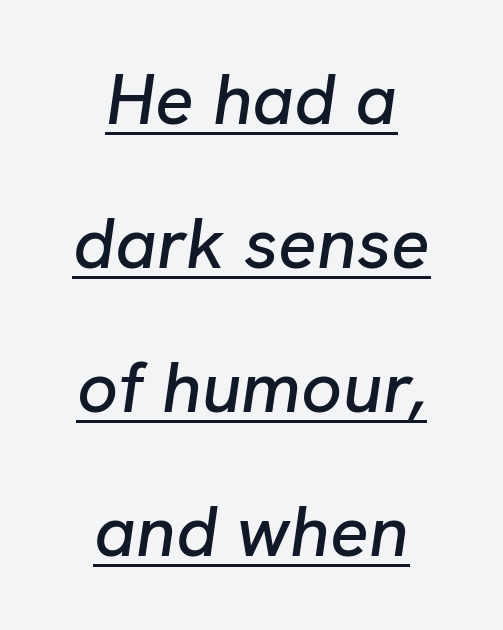
Glyph-to-glyph distance matches everyday printed text. Compared with ordinary roman type, these characters are visibly tilted. Line spacing here is loose. Is this a fixed-width face? No — the glyphs have proportional, varying widths. If you folded the block vertically in half, each line would mirror itself in length.
